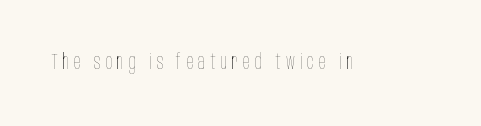
Q: Is the text bold? A: No.
Q: Is the text italic (slanted)? A: No, it is upright.
Q: Is the text underlined? A: No.
Q: Is the spacing between letters normal or unusually wide? A: Unusually wide.
